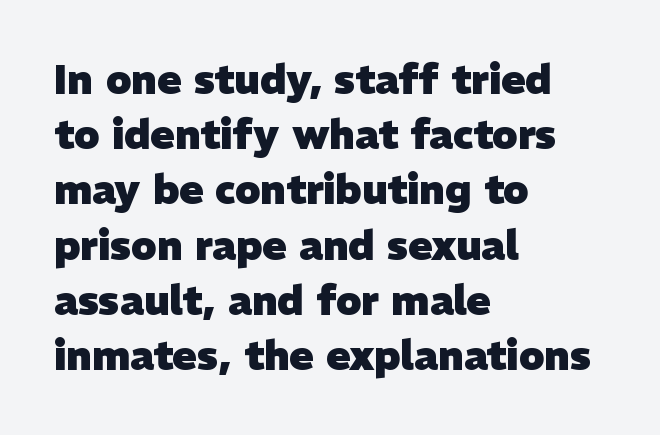
The space beneath each line is pristine and unruled. These lines sit exactly where default settings would place them. The tracking reads as untouched default to a designer's eye. Thick stems and heavy bowls — unmistakably bold. Is this a fixed-width face? No — the glyphs have proportional, varying widths. Letterform terminals end flat and unadorned throughout the passage.
